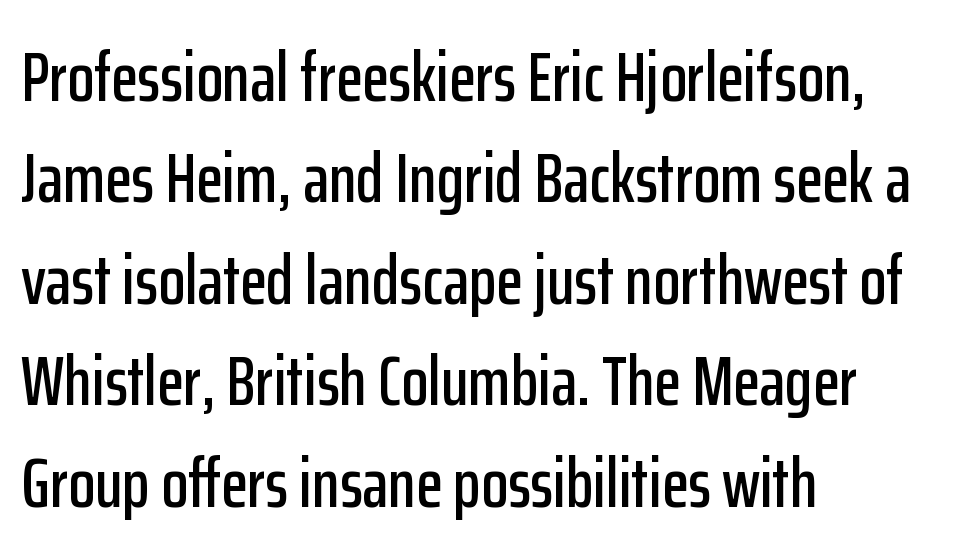
Tracking value appears to be zero — textbook default spacing. Vertical strokes here are truly vertical. The zone under the glyphs is completely vacant. Honestly, the row spacing looks completely unremarkable. Do the characters align in a grid? No, the font is proportional. This sample uses a sans-serif face.
